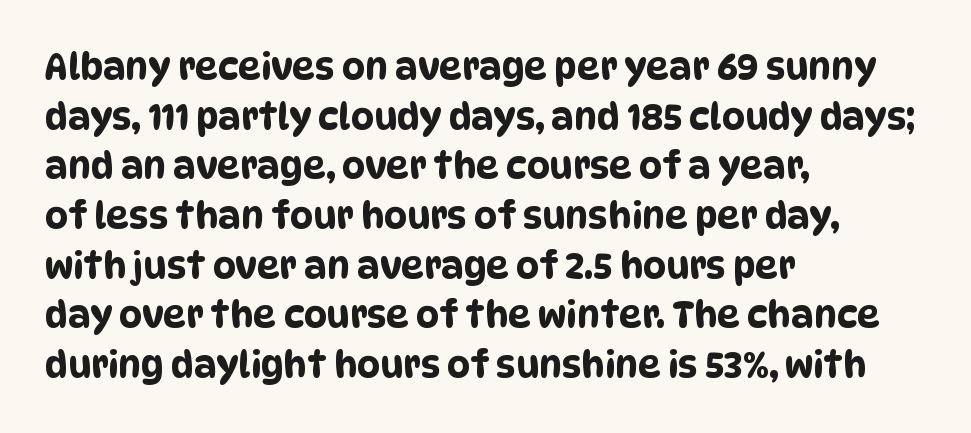
Q: Is the typeface a serif or a sans-serif typeface? A: Sans-serif.
Q: Is the text underlined? A: No.
Q: How is the paragraph aligned? A: Left-aligned.
Q: Is the spacing between letters normal or unusually wide? A: Normal.
Q: Is the spacing between lines tight, normal or loose? A: Normal.
Q: Width (condensed, normal, or wide)? A: Condensed.
Q: Stroke contrast? A: Low.
Q: x-height? A: Large.
Q: Monospaced? A: No.
